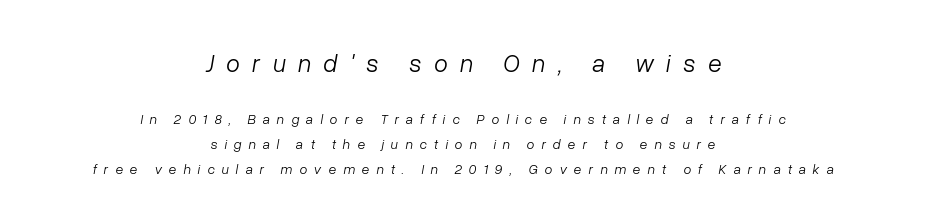
Q: Is the text bold? A: No.
Q: Is the text italic (slanted)? A: Yes, it leans right by about 10 degrees.
Q: Is the text underlined? A: No.
Q: How is the paragraph aligned? A: Centered.
Q: Is the spacing between letters normal or unusually wide? A: Unusually wide.
Q: Which block of text is set in a larger size, the first (top) or the second (bottom)? A: The first (top) one.
